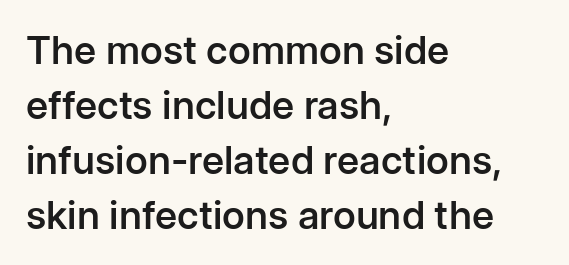
Type style note: lacks serifs. Tracking value appears to be zero — textbook default spacing. This is the regular roman posture of the typeface. Here the designer chose a conventional face with non-uniform glyph widths. Is there much room between lines? A standard amount, neither cramped nor airy. Every letter is mildly thick-stroked: semibold rather than bold.
